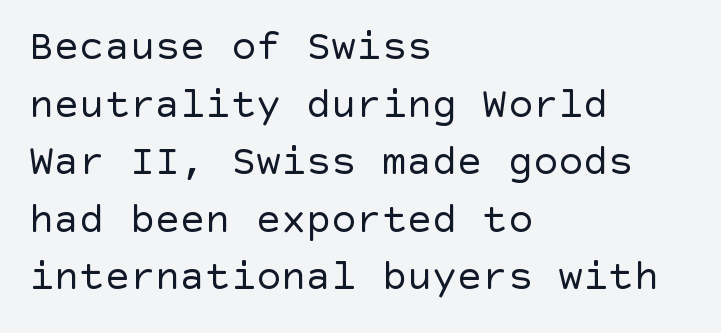
Q: Is the text bold? A: No.
Q: Is the text italic (slanted)? A: No, it is upright.
Q: Is the typeface a serif or a sans-serif typeface? A: Sans-serif.
Q: Is the text underlined? A: No.
Q: How is the paragraph aligned? A: Left-aligned.
Q: Is the spacing between letters normal or unusually wide? A: Normal.
Q: Is the spacing between lines tight, normal or loose? A: Normal.
Q: Width (condensed, normal, or wide)? A: Normal.
Q: x-height? A: Large.
